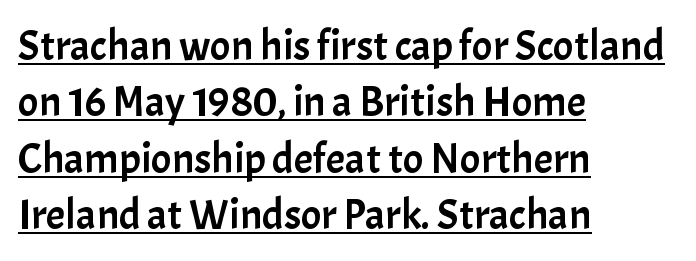
{"serif": "no", "italic": "no", "width": "normal", "stroke_contrast": "low", "x_height": "medium", "monospaced": "no", "underline": "yes", "align": "left", "line_spacing": "normal", "line_spacing_ratio": 1.31, "letter_spacing": "normal", "letter_spacing_em": 0.0, "glyph_px": 43}
